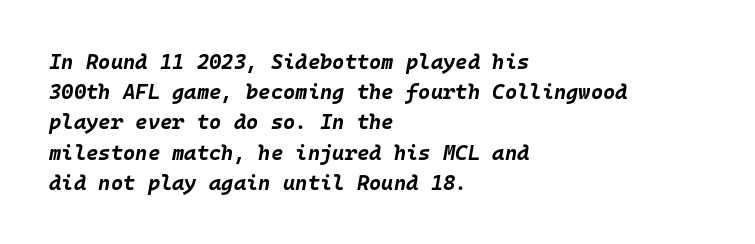
Yep, that's italic — everything's leaning. Each word holds together tightly as a unit, with standard inter-letter gaps. The baseline area is clear. Horizontal bands of white between lines are of average thickness. One-word summary of the alignment: left. Typographic density is high because the face is bold.
